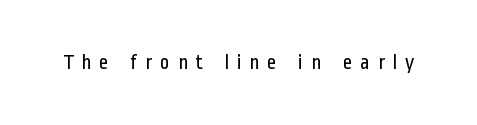
The face used here is rendered with a markedly widened letterfit. The face looks like a standard text weight, possibly lighter. Plain, unruled lines of type. Designer's note — italics off, roman on.
